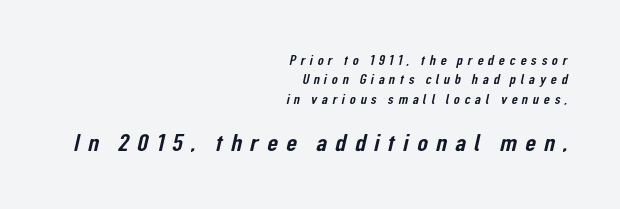
The image shows 25 px text type; set right-aligned, normal line spacing (1.38x), unusually wide letter spacing (+0.33 em), not underlined; the second (bottom) block is 1.79x larger.
